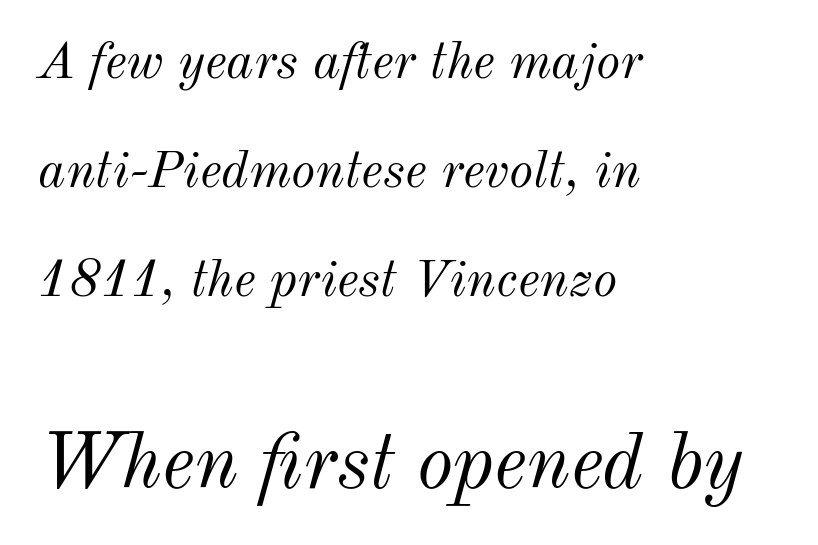
The image shows 78 px light type, italic (leaning right); set left-aligned, loose line spacing (2.1x), normal letter spacing, not underlined; the second (bottom) block is 1.5x larger; medium stroke contrast and a small x-height.
